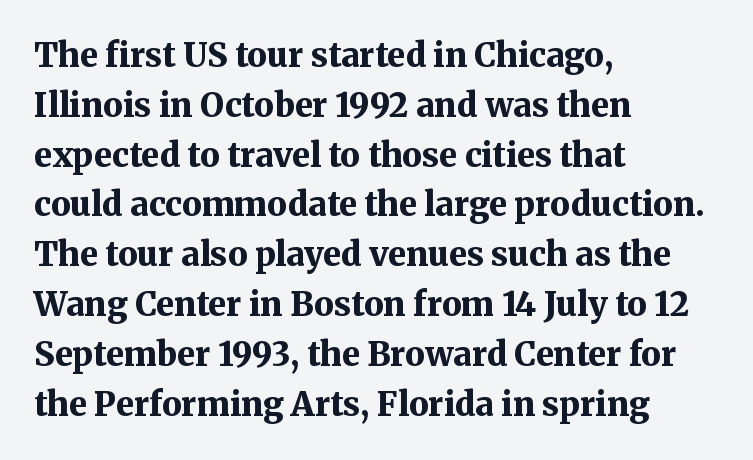
The passage shown is emphatically bold. The words here are not underlined. There is no visible air inserted between adjacent glyphs. The specimen reads as upright at a glance. This sample has the flowing, uneven cadence of proportional lettering.
